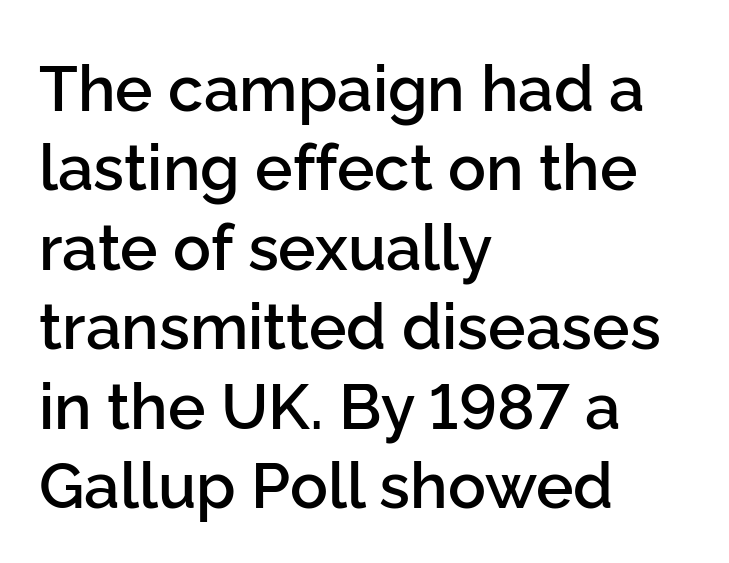
Vertical strokes here are truly vertical. On the weight axis this lands at semibold, roughly 600. Normally led — the rows are evenly, conventionally spaced. Do the characters align in a grid? No, the font is proportional.
